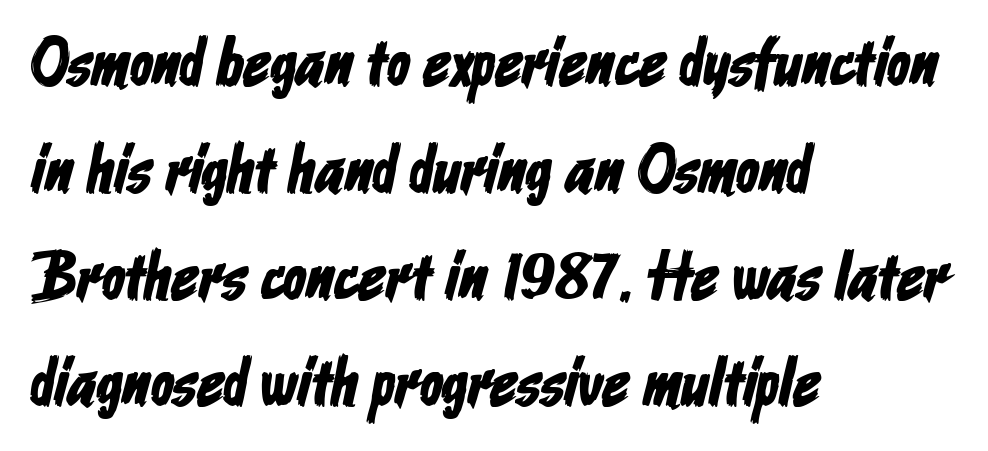
The image shows 68 px condensed sans-serif type; set left-aligned, normal line spacing (1.57x), normal letter spacing, not underlined; low stroke contrast and a medium x-height.
